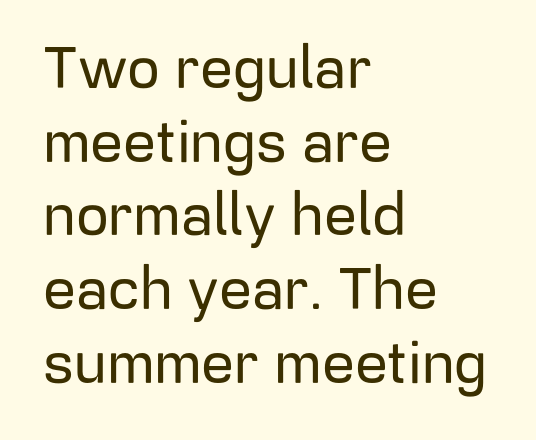
The image shows 58 px sans-serif type, upright; set left-aligned, normal line spacing (1.27x), normal letter spacing, not underlined; low stroke contrast and a medium x-height.
